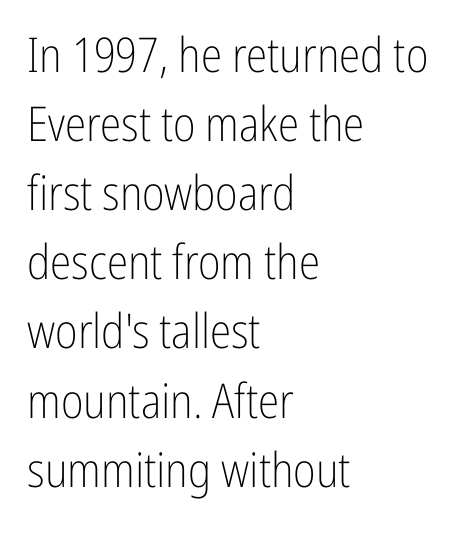
The image shows 48 px light, condensed sans-serif type, upright; set left-aligned, normal line spacing (1.44x), normal letter spacing, not underlined; low stroke contrast and a medium x-height.
